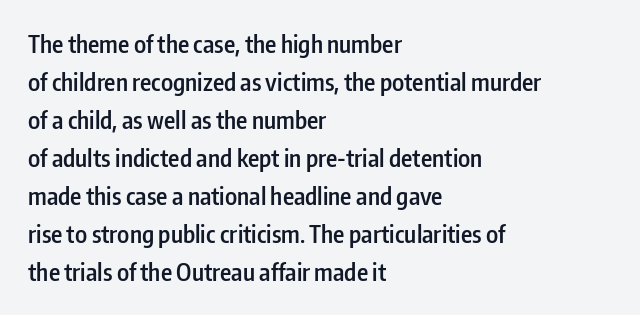
The image shows 24 px text type, upright; set left-aligned, normal line spacing (1.58x), normal letter spacing, not underlined.
